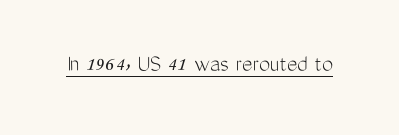
{"italic": "no", "bold": "no", "underline": "yes", "letter_spacing": "normal", "letter_spacing_em": 0.0, "glyph_px": 25}
